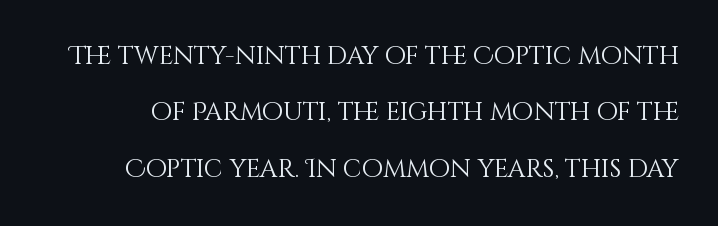
The typesetting does not lean heavy: it is not bold. Airy leading. The tracking reads as untouched default to a designer's eye. Underlining? Definitely not there.
